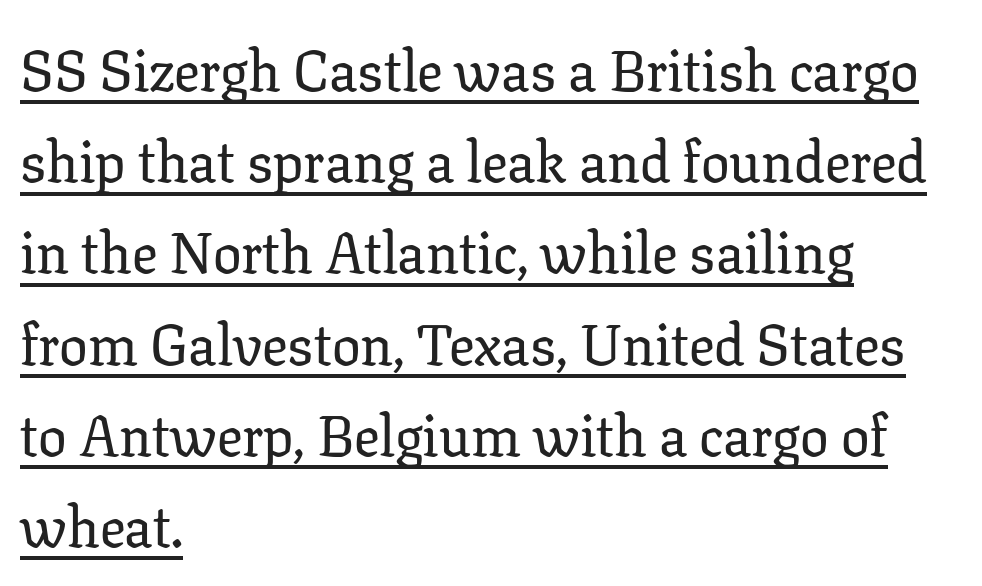
Q: Is the text italic (slanted)? A: No, it is upright.
Q: Is the typeface a serif or a sans-serif typeface? A: Serif.
Q: Is the text underlined? A: Yes.
Q: How is the paragraph aligned? A: Left-aligned.
Q: Is the spacing between letters normal or unusually wide? A: Normal.
Q: Is the spacing between lines tight, normal or loose? A: Normal.
Q: Width (condensed, normal, or wide)? A: Normal.
Q: Stroke contrast? A: Low.
Q: x-height? A: Medium.
Q: Monospaced? A: No.
